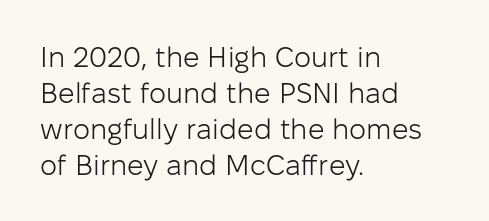
Q: Is the text bold? A: No.
Q: Is the text italic (slanted)? A: No, it is upright.
Q: Is the typeface a serif or a sans-serif typeface? A: Sans-serif.
Q: Is the text underlined? A: No.
Q: How is the paragraph aligned? A: Left-aligned.
Q: Is the spacing between letters normal or unusually wide? A: Normal.
Q: Width (condensed, normal, or wide)? A: Normal.
Q: Stroke contrast? A: Low.
Q: x-height? A: Medium.
Q: Monospaced? A: No.
